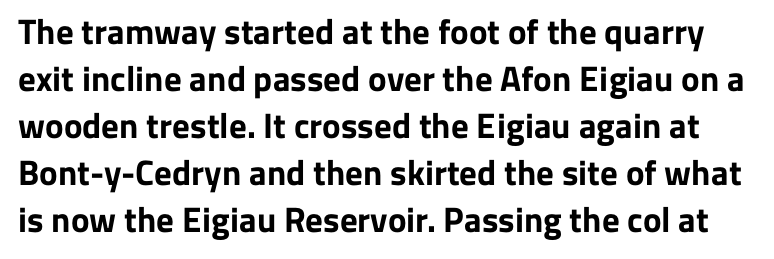
Q: Is the text bold? A: Yes.
Q: Is the text italic (slanted)? A: No, it is upright.
Q: Is the typeface a serif or a sans-serif typeface? A: Sans-serif.
Q: Is the text underlined? A: No.
Q: Is the spacing between letters normal or unusually wide? A: Normal.
Q: Is the spacing between lines tight, normal or loose? A: Normal.
Q: Width (condensed, normal, or wide)? A: Normal.
Q: Stroke contrast? A: Low.
Q: x-height? A: Medium.
Q: Monospaced? A: No.
